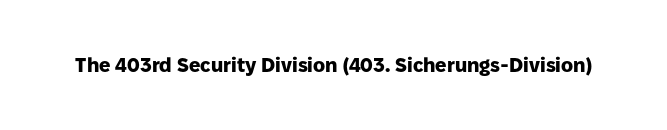
Q: Is the text bold? A: Yes.
Q: Is the text italic (slanted)? A: No, it is upright.
Q: Is the text underlined? A: No.
Q: Is the spacing between letters normal or unusually wide? A: Normal.
